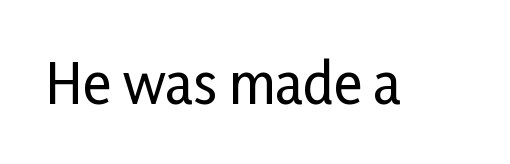
{"serif": "no", "italic": "no", "width": "condensed", "stroke_contrast": "low", "x_height": "medium", "monospaced": "no", "underline": "no", "letter_spacing": "normal", "letter_spacing_em": 0.0, "glyph_px": 54}
